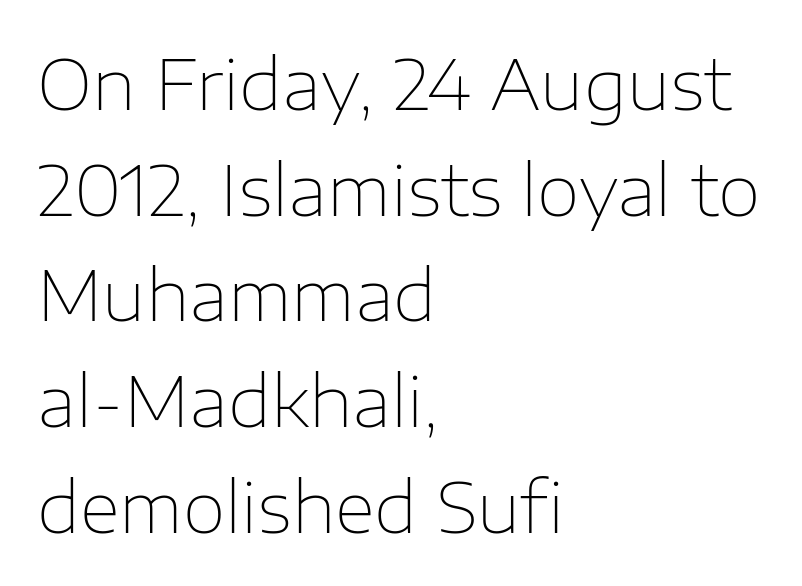
Font category for this specimen: sans-serif. Every stem runs plumb, perpendicular to the baseline. One-word summary of the alignment: left. Varying glyph widths throughout — classic text-font behaviour. How would I describe the line gaps? Plain and ordinary.
